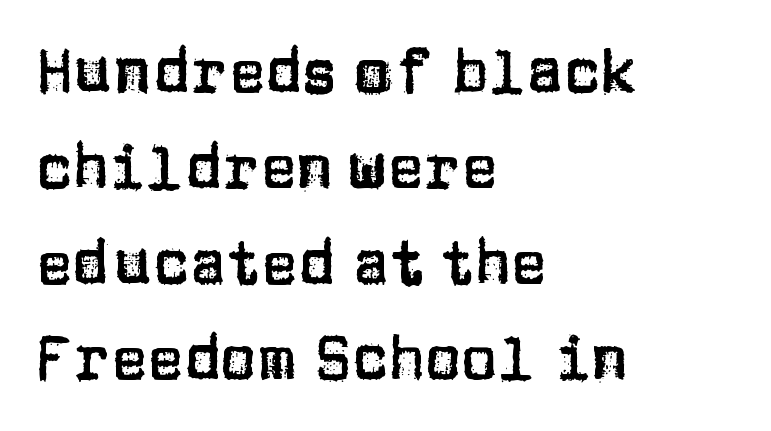
The image shows 61 px sans-serif type, upright; set left-aligned, normal line spacing (1.57x), normal letter spacing, not underlined; low stroke contrast and a large x-height.
